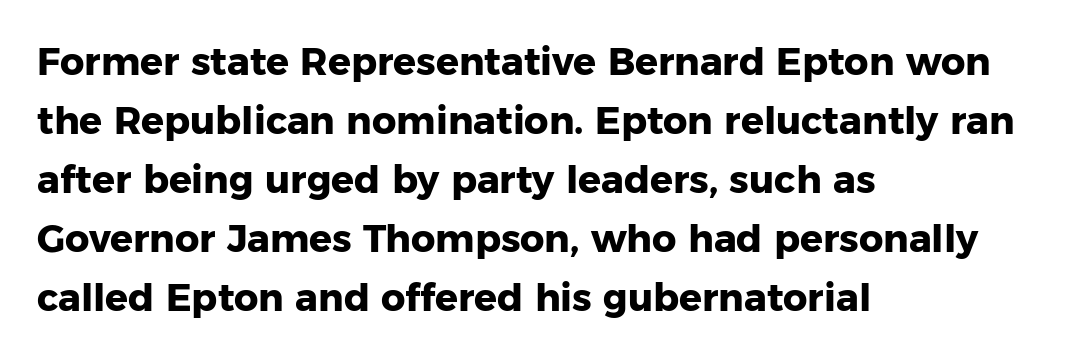
Q: Is the text bold? A: Yes.
Q: Is the text italic (slanted)? A: No, it is upright.
Q: Is the typeface a serif or a sans-serif typeface? A: Sans-serif.
Q: Is the text underlined? A: No.
Q: How is the paragraph aligned? A: Left-aligned.
Q: Is the spacing between letters normal or unusually wide? A: Normal.
Q: Is the spacing between lines tight, normal or loose? A: Normal.
Q: Width (condensed, normal, or wide)? A: Normal.
Q: Stroke contrast? A: Low.
Q: x-height? A: Medium.
Q: Monospaced? A: No.
